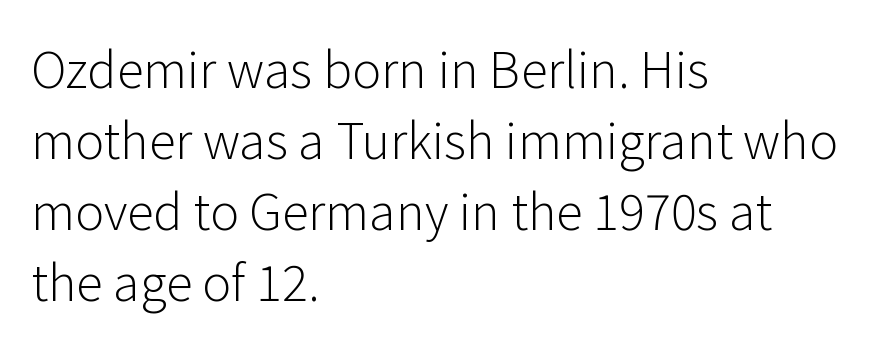
{"serif": "no", "italic": "no", "bold": "no", "weight": "light", "width": "normal", "stroke_contrast": "low", "x_height": "medium", "monospaced": "no", "underline": "no", "align": "left", "line_spacing": "normal", "line_spacing_ratio": 1.45, "letter_spacing": "normal", "letter_spacing_em": 0.0, "glyph_px": 49}
